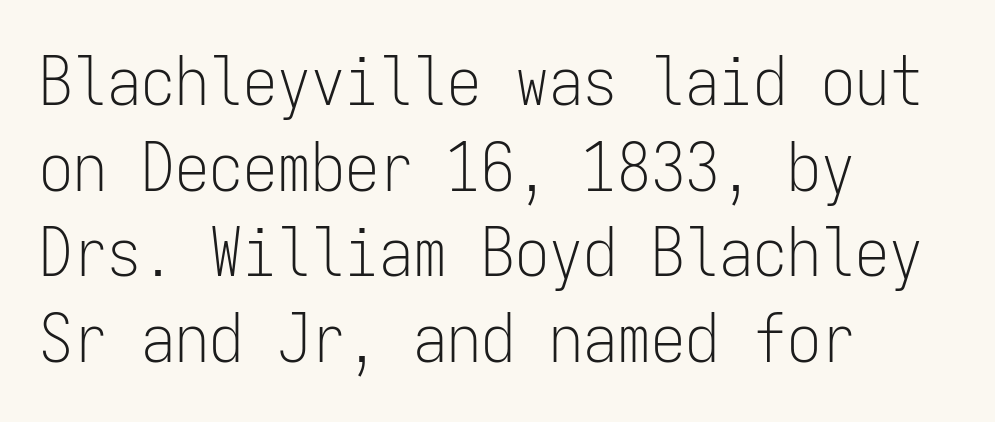
Q: Is the text bold? A: No.
Q: Is the text italic (slanted)? A: No, it is upright.
Q: Is the typeface a serif or a sans-serif typeface? A: Sans-serif.
Q: Is the text underlined? A: No.
Q: How is the paragraph aligned? A: Left-aligned.
Q: Is the spacing between letters normal or unusually wide? A: Normal.
Q: Is the spacing between lines tight, normal or loose? A: Normal.
Q: Width (condensed, normal, or wide)? A: Condensed.
Q: Stroke contrast? A: Low.
Q: x-height? A: Medium.
Q: Monospaced? A: Yes.
